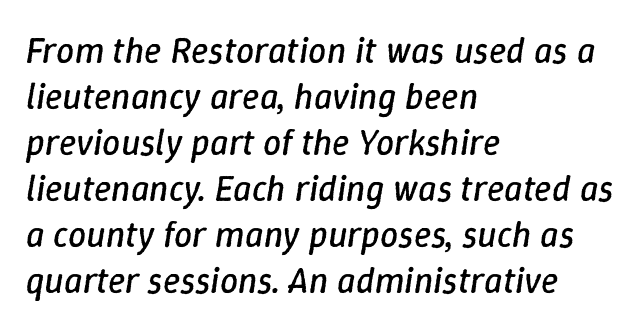
This is oblique type, the kind used for emphasis or titles. Looks like regular typesetting: each glyph gets only the width it needs. The passage shown has conventional tracking throughout. Vertical stems look standard width or narrower in stroke. Check under the words: just untouched page.
